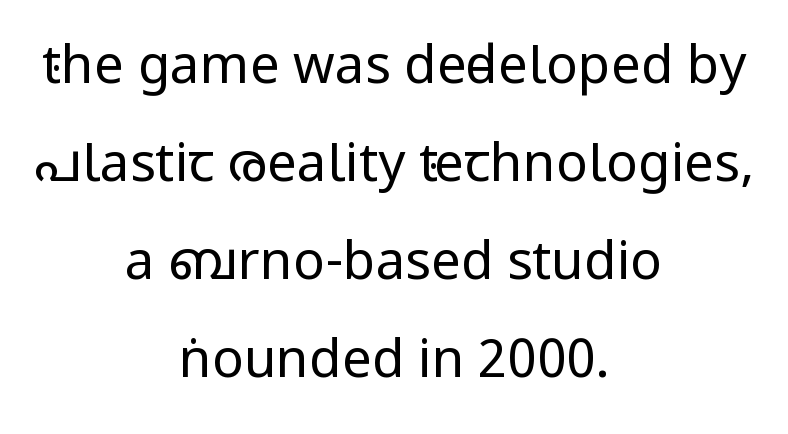
The image shows 53 px regular-weight, condensed sans-serif type, upright; set centered, line spacing 1.85x, normal letter spacing, not underlined; low stroke contrast and a large x-height.
